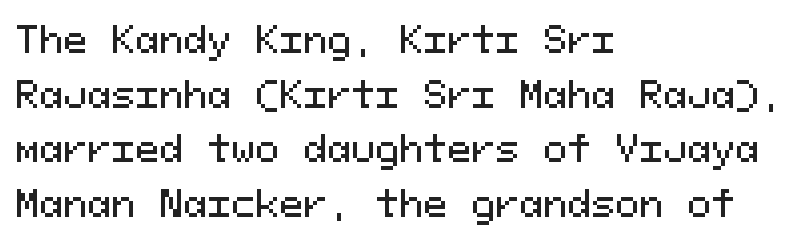
The typeface chosen for these lines omits serifs. The font's upright variant was chosen for this text. The setting favours the left margin, as ordinary paragraphs usually do. The rows are spaced the way most documents space them. The space beneath each line is pristine and unruled.
